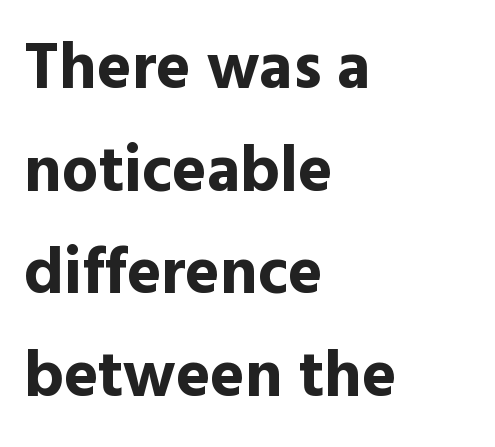
{"serif": "no", "italic": "no", "bold": "yes", "weight": "bold", "width": "normal", "x_height": "medium", "monospaced": "no", "underline": "no", "align": "left", "line_spacing": "normal", "line_spacing_ratio": 1.58, "letter_spacing": "normal", "letter_spacing_em": 0.0, "glyph_px": 65}
